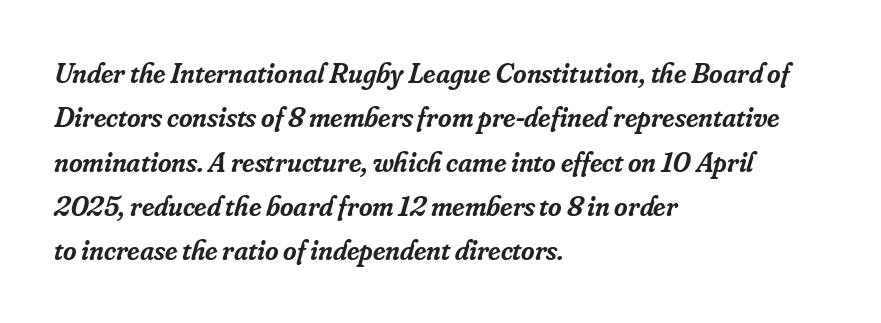
Q: Is the text bold? A: Semi-bold.
Q: Is the text italic (slanted)? A: Yes, it leans right by about 16 degrees.
Q: Is the typeface a serif or a sans-serif typeface? A: Serif.
Q: Is the text underlined? A: No.
Q: How is the paragraph aligned? A: Left-aligned.
Q: Is the spacing between letters normal or unusually wide? A: Normal.
Q: Is the spacing between lines tight, normal or loose? A: Normal.
Q: Width (condensed, normal, or wide)? A: Normal.
Q: Stroke contrast? A: Low.
Q: x-height? A: Small.
Q: Monospaced? A: No.
